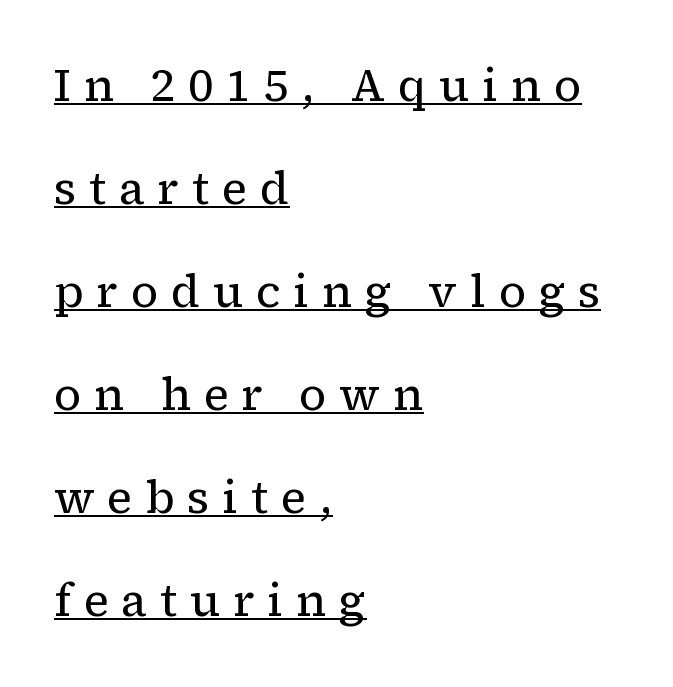
Serifs: yes, visible at the terminals of the letterforms. In CSS terms this would be text-align: left. Tracking value appears strongly positive — letters spread wide. You can see a thin bar hugging the bottom of the glyphs.
